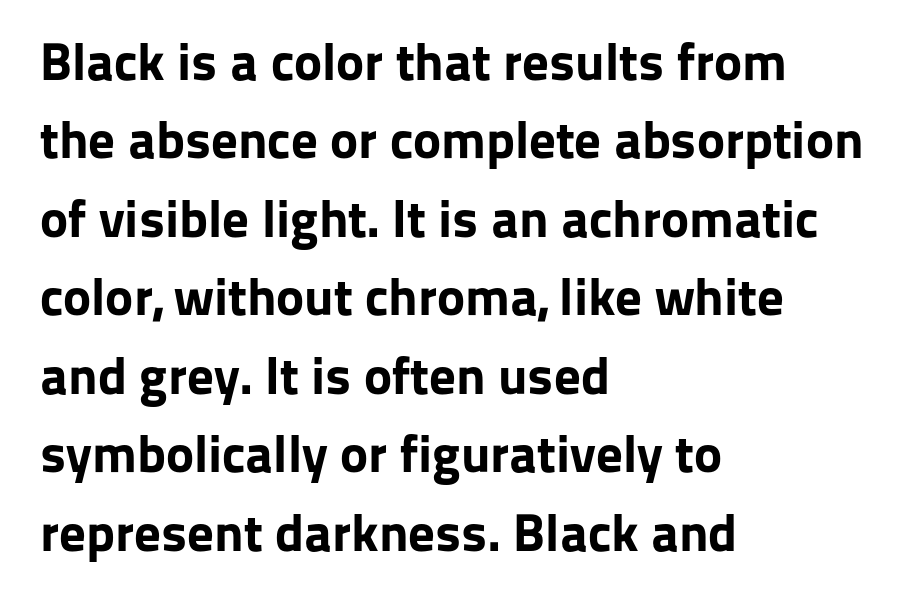
The image shows 53 px bold sans-serif type, upright; set left-aligned, normal line spacing (1.48x), normal letter spacing, not underlined; low stroke contrast and a medium x-height.
